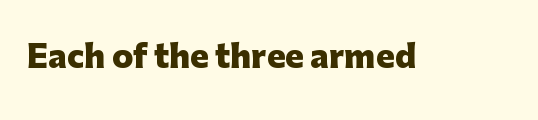
Q: Is the text bold? A: Yes.
Q: Is the text italic (slanted)? A: No, it is upright.
Q: Is the typeface a serif or a sans-serif typeface? A: Sans-serif.
Q: Is the text underlined? A: No.
Q: Is the spacing between letters normal or unusually wide? A: Normal.
Q: Width (condensed, normal, or wide)? A: Normal.
Q: Stroke contrast? A: Low.
Q: x-height? A: Medium.
Q: Monospaced? A: No.
